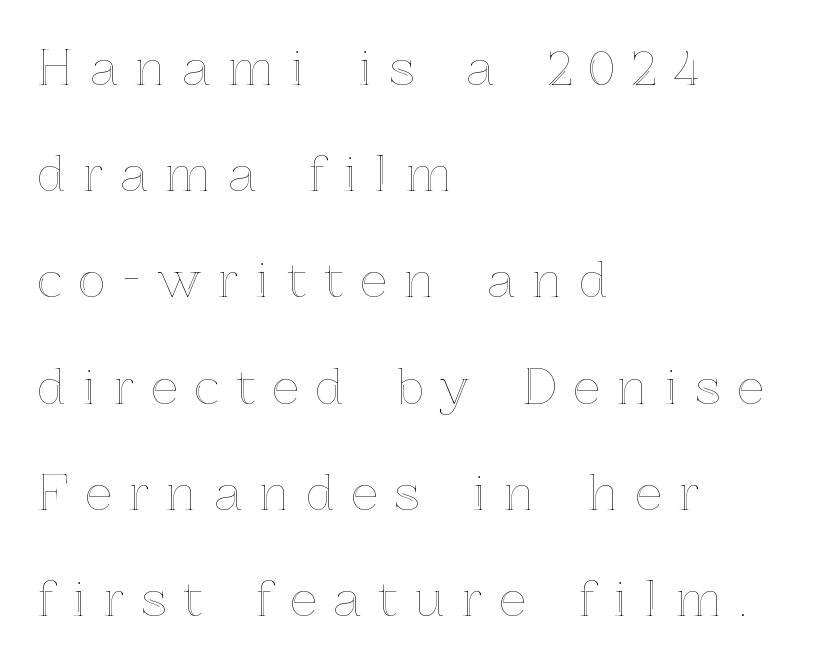
{"italic": "no", "width": "normal", "x_height": "medium", "monospaced": "no", "underline": "no", "align": "left", "line_spacing": "loose", "line_spacing_ratio": 2.26, "letter_spacing": "wide", "letter_spacing_em": 0.37, "glyph_px": 47}
